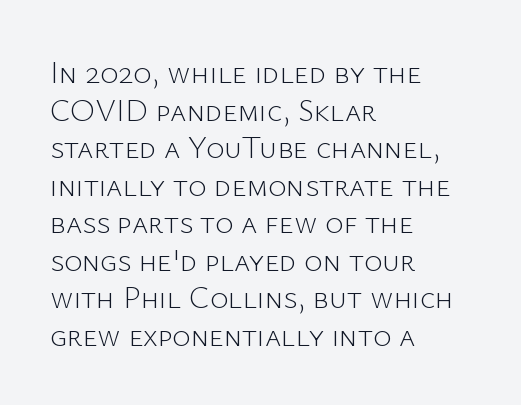
{"serif": "no", "italic": "no", "bold": "no", "weight": "light", "width": "normal", "stroke_contrast": "low", "x_height": "medium", "monospaced": "no", "underline": "no", "align": "left", "line_spacing_ratio": 1.21, "letter_spacing": "normal", "letter_spacing_em": 0.0, "glyph_px": 31}
